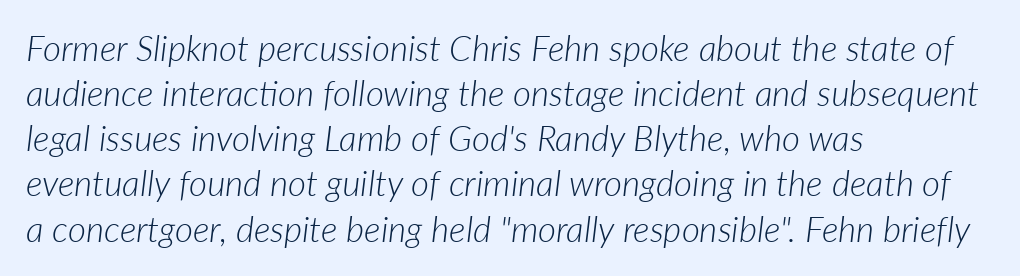
Here the designer chose a conventional face with non-uniform glyph widths. Notice how the passage keeps a crisp vertical edge on the left only. In terms of leading, this rendering sits right in the middle. This rendering features lettering with no underline.
